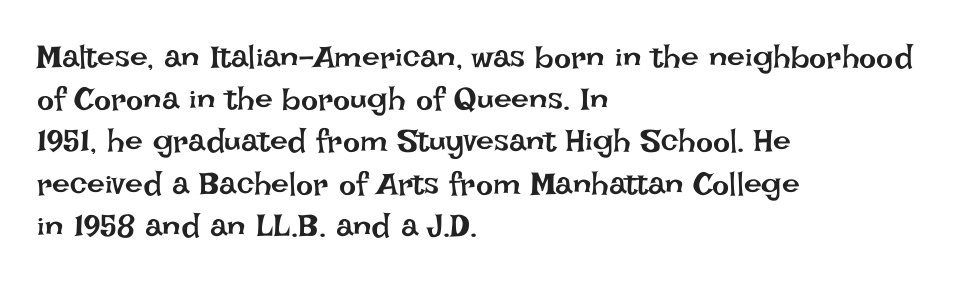
The image shows 32 px regular-weight type, upright; set left-aligned, normal line spacing (1.32x), normal letter spacing, not underlined; low stroke contrast and a large x-height.
